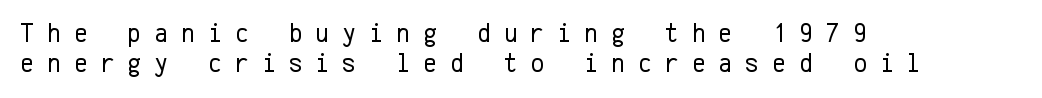
Where is the straight margin? On the left. Compared with typical body copy, the letter spacing here is much looser. Bare-footed words on every line. Weight: not bold — regular or lighter. Students, observe: this is what under-led, compact text looks like.
